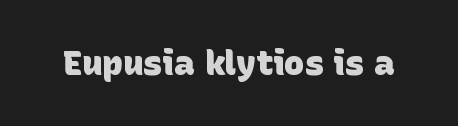
Q: Is the text bold? A: Yes.
Q: Is the typeface a serif or a sans-serif typeface? A: Sans-serif.
Q: Is the text underlined? A: No.
Q: Is the spacing between letters normal or unusually wide? A: Normal.
Q: Width (condensed, normal, or wide)? A: Normal.
Q: Stroke contrast? A: Low.
Q: x-height? A: Large.
Q: Monospaced? A: No.
